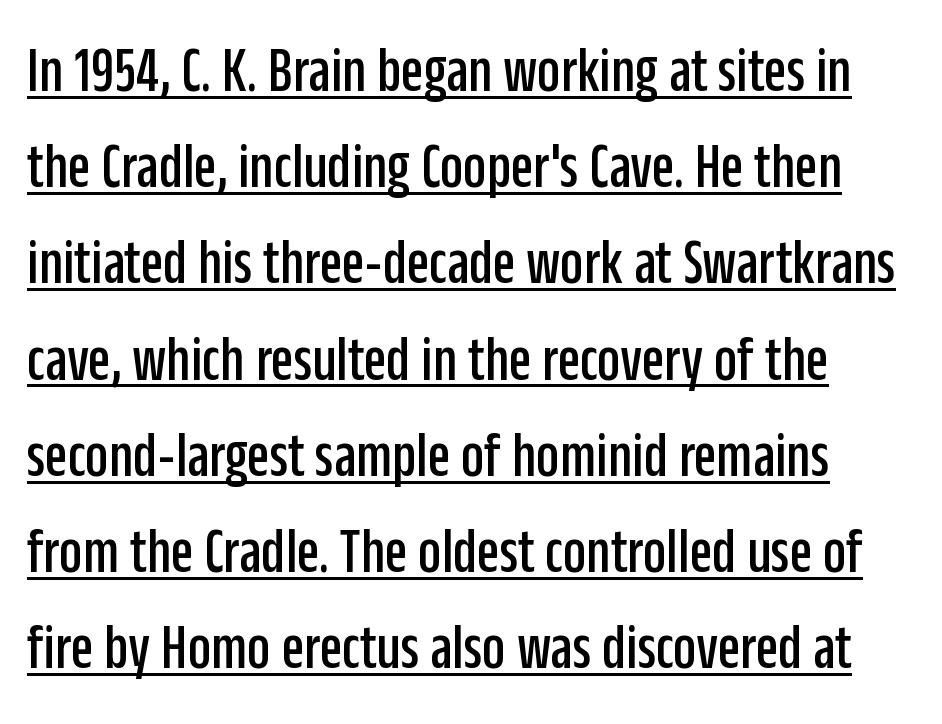
{"serif": "no", "italic": "no", "width": "condensed", "stroke_contrast": "low", "x_height": "large", "monospaced": "no", "underline": "yes", "line_spacing": "normal", "line_spacing_ratio": 1.48, "letter_spacing": "normal", "letter_spacing_em": 0.0, "glyph_px": 65}
